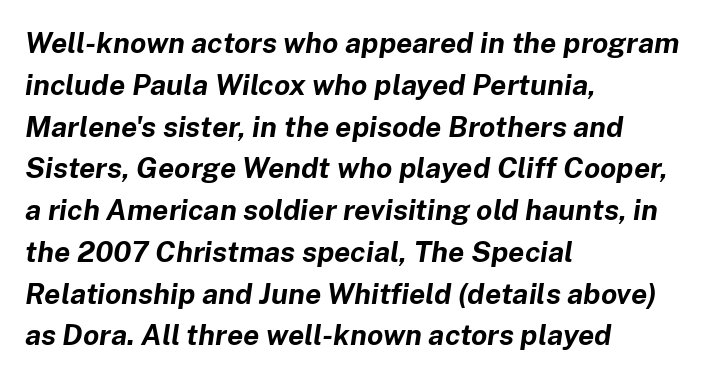
The image shows 29 px bold type, italic (leaning right); set left-aligned, normal line spacing (1.44x), normal letter spacing, not underlined; low stroke contrast and a medium x-height.
